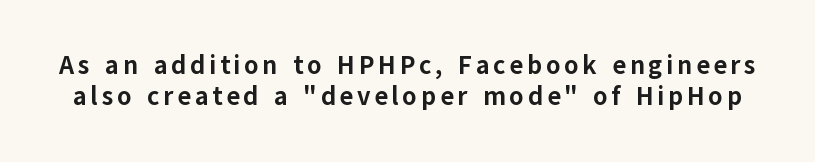
Bare-footed words on every line. Emphasis by weight is at full strength: bold. The axis of the letterforms is exactly vertical.
